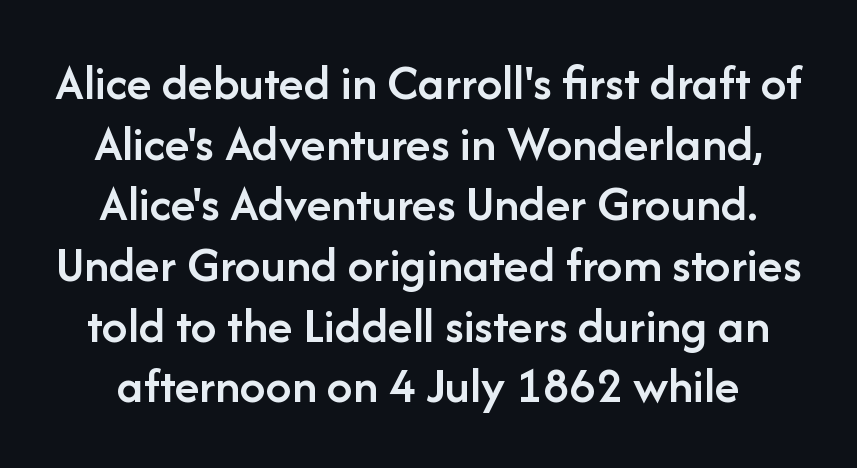
Q: Is the text bold? A: Semi-bold.
Q: Is the text italic (slanted)? A: No, it is upright.
Q: Is the typeface a serif or a sans-serif typeface? A: Sans-serif.
Q: Is the text underlined? A: No.
Q: Is the spacing between letters normal or unusually wide? A: Normal.
Q: Width (condensed, normal, or wide)? A: Normal.
Q: Stroke contrast? A: Low.
Q: x-height? A: Medium.
Q: Monospaced? A: No.
